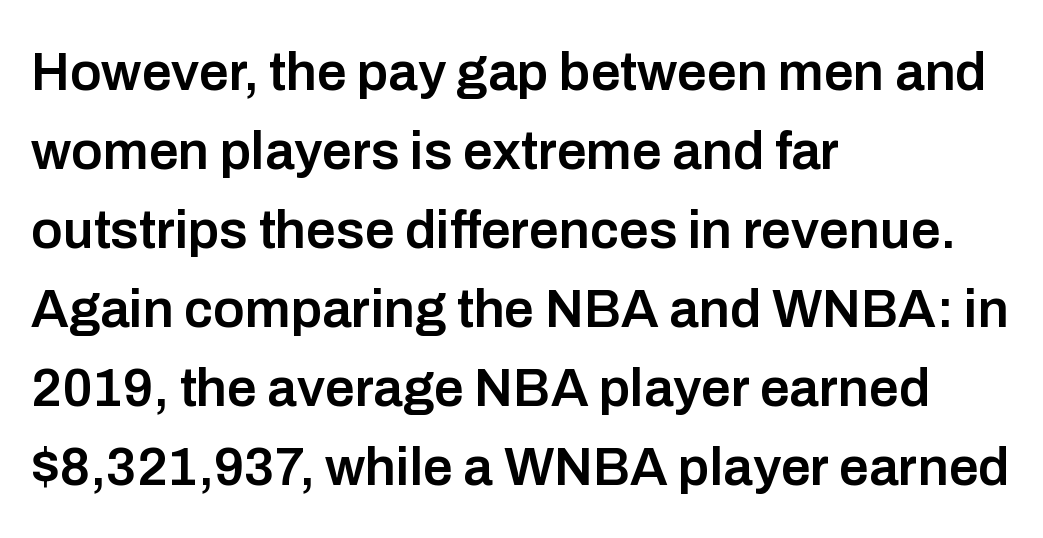
Q: Is the text bold? A: Semi-bold.
Q: Is the text italic (slanted)? A: No, it is upright.
Q: Is the typeface a serif or a sans-serif typeface? A: Sans-serif.
Q: Is the text underlined? A: No.
Q: How is the paragraph aligned? A: Left-aligned.
Q: Is the spacing between letters normal or unusually wide? A: Normal.
Q: Is the spacing between lines tight, normal or loose? A: Normal.
Q: Width (condensed, normal, or wide)? A: Normal.
Q: Stroke contrast? A: Low.
Q: x-height? A: Medium.
Q: Monospaced? A: No.
